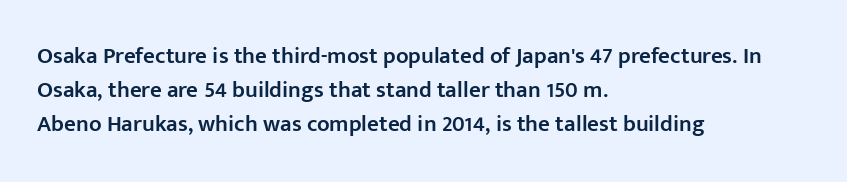
{"italic": "no", "bold": "semi", "underline": "no", "align": "left", "line_spacing": "normal", "line_spacing_ratio": 1.48, "letter_spacing": "normal", "letter_spacing_em": 0.0, "glyph_px": 23}
